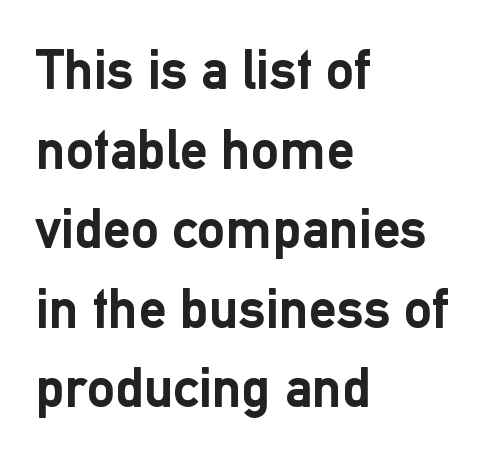
The image shows 56 px semibold sans-serif type, upright; set left-aligned, normal line spacing (1.42x), normal letter spacing, not underlined; low stroke contrast and a medium x-height.
